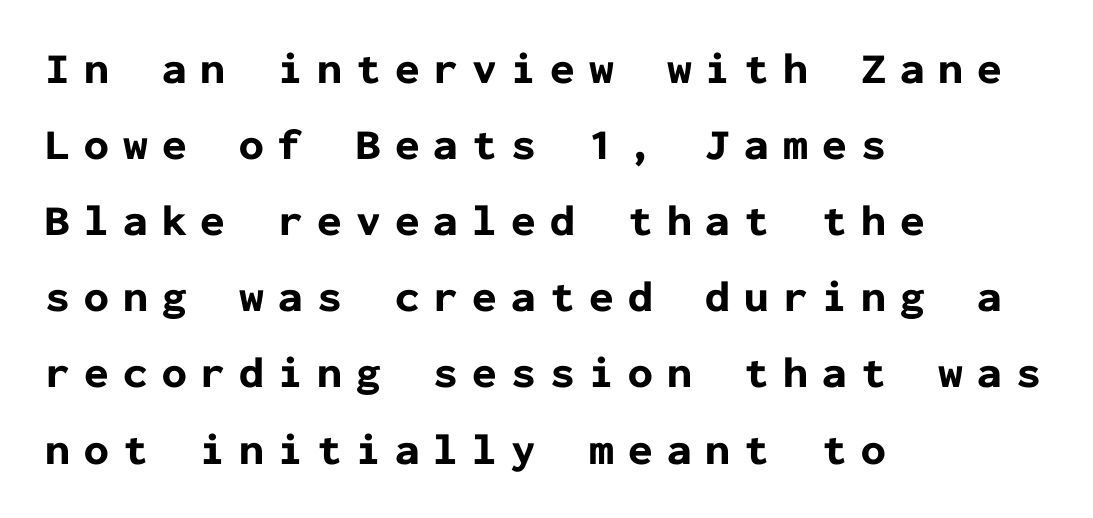
{"serif": "no", "italic": "no", "bold": "yes", "weight": "bold", "width": "normal", "stroke_contrast": "low", "x_height": "medium", "monospaced": "yes", "underline": "no", "align": "left", "line_spacing_ratio": 1.73, "letter_spacing": "wide", "letter_spacing_em": 0.32, "glyph_px": 44}
